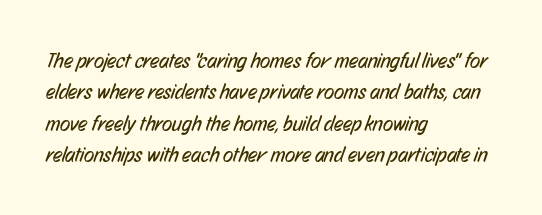
Q: Is the text bold? A: No.
Q: Is the text underlined? A: No.
Q: How is the paragraph aligned? A: Left-aligned.
Q: Is the spacing between letters normal or unusually wide? A: Normal.
Q: Is the spacing between lines tight, normal or loose? A: Normal.
